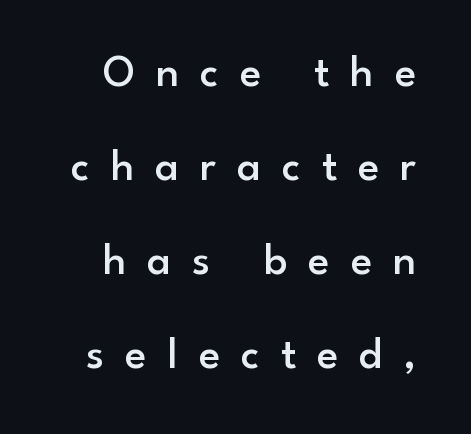
The image shows 44 px semibold sans-serif type, upright; set loose line spacing (2.14x), unusually wide letter spacing (+0.48 em), not underlined; low stroke contrast and a small x-height.
